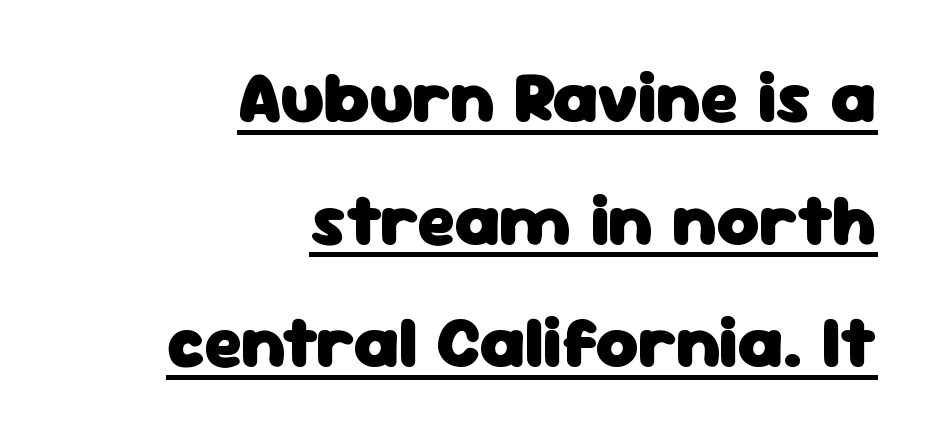
Q: Is the text bold? A: Yes.
Q: Is the text italic (slanted)? A: No, it is upright.
Q: Is the typeface a serif or a sans-serif typeface? A: Sans-serif.
Q: Is the text underlined? A: Yes.
Q: How is the paragraph aligned? A: Right-aligned.
Q: Is the spacing between letters normal or unusually wide? A: Normal.
Q: Is the spacing between lines tight, normal or loose? A: Normal.
Q: Width (condensed, normal, or wide)? A: Normal.
Q: Stroke contrast? A: Low.
Q: x-height? A: Medium.
Q: Monospaced? A: No.
